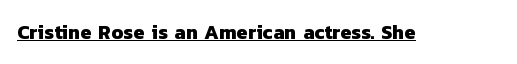
The image shows 20 px bold type; set normal letter spacing, underlined.
